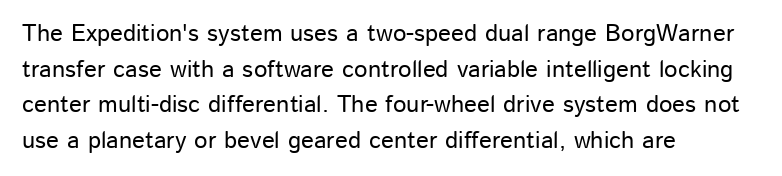
The lettering holds an erect, upright posture throughout. Inter-character spacing is left at the font's built-in metrics. The glyphs are unaccompanied by any horizontal stroke below them. Horizontal alignment here is leftward, the default for most running prose. Is there much room between lines? A standard amount, neither cramped nor airy.
